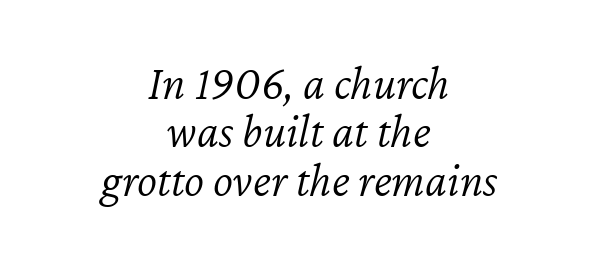
Q: Is the text bold? A: No.
Q: Is the text italic (slanted)? A: Yes, it leans right by about 12 degrees.
Q: Is the text underlined? A: No.
Q: How is the paragraph aligned? A: Centered.
Q: Is the spacing between letters normal or unusually wide? A: Normal.
Q: Is the spacing between lines tight, normal or loose? A: Tight.
Q: Width (condensed, normal, or wide)? A: Normal.
Q: Stroke contrast? A: Low.
Q: x-height? A: Medium.
Q: Monospaced? A: No.
